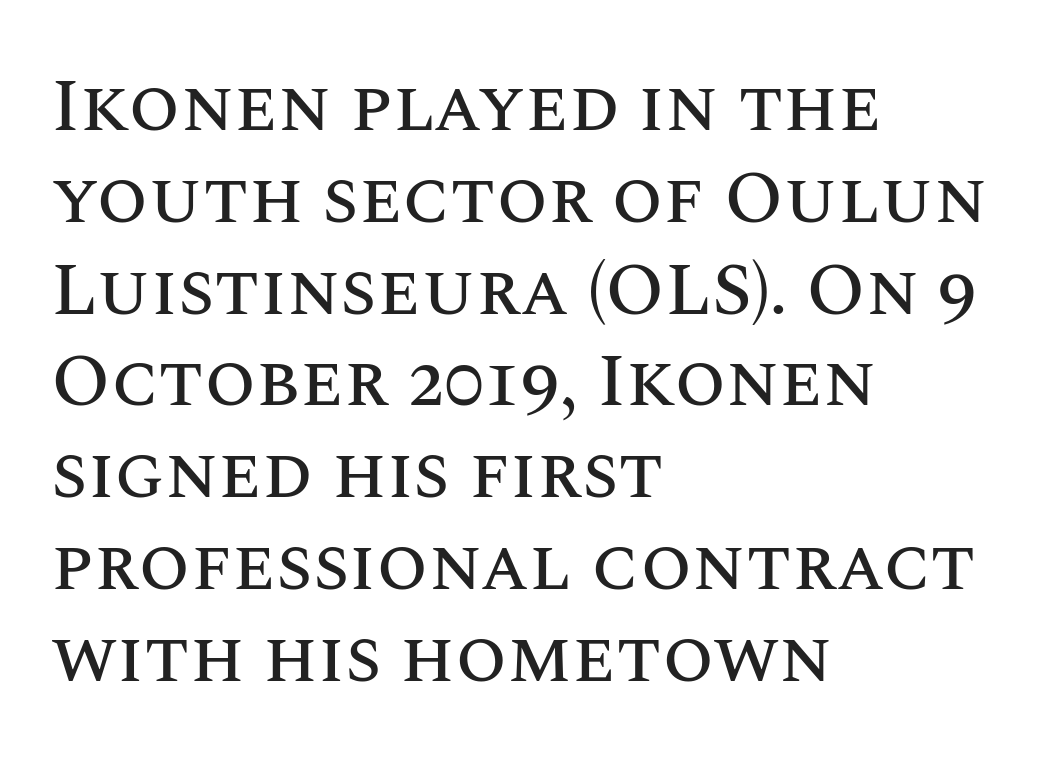
This is roman type, the default non-slanted kind. Tracking value appears to be zero — textbook default spacing. Think of a printed novel: that variable character pitch is what you see here. The words here are not underlined. Does the copy run flush right? No — it runs flush left.
